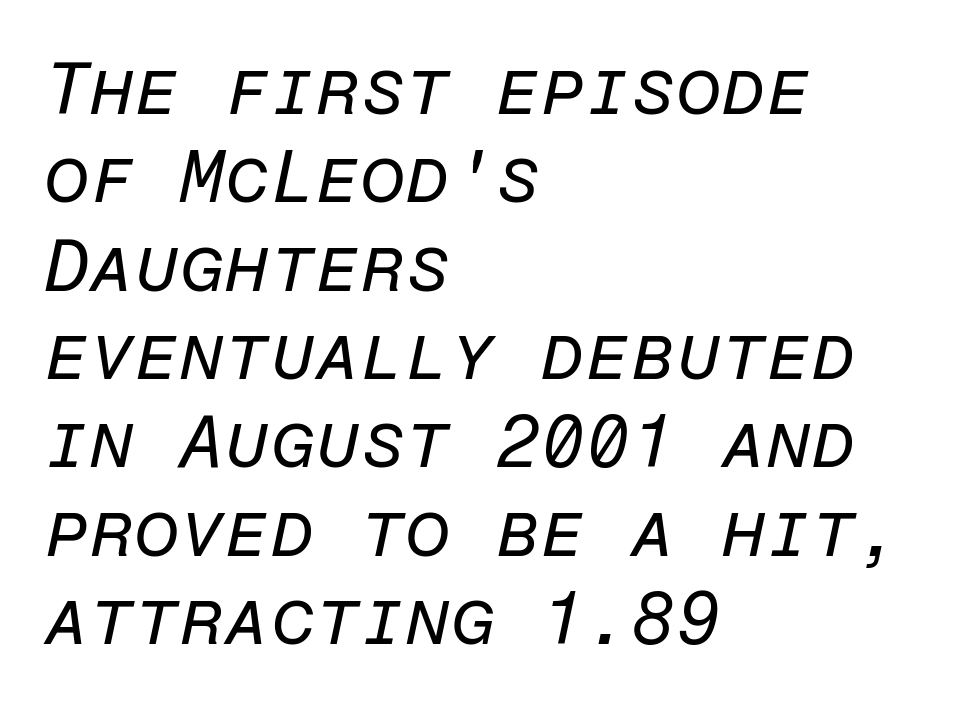
{"italic": "yes", "lean": "right", "slant_degrees": 12, "bold": "no", "weight": "regular", "width": "normal", "stroke_contrast": "low", "x_height": "medium", "monospaced": "yes", "underline": "no", "align": "left", "line_spacing_ratio": 1.21, "letter_spacing": "normal", "letter_spacing_em": 0.0, "glyph_px": 73}
